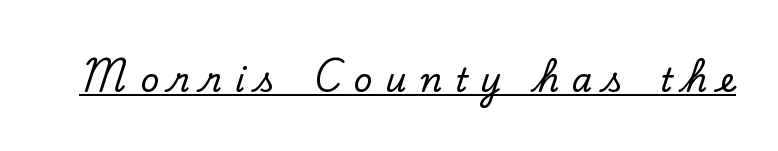
The image shows 33 px serif type; set unusually wide letter spacing (+0.39 em), underlined; low stroke contrast and a small x-height.
